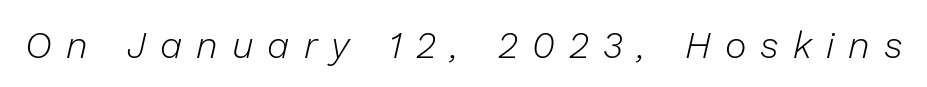
{"italic": "yes", "lean": "right", "slant_degrees": 13, "bold": "no", "weight": "light", "width": "normal", "stroke_contrast": "low", "x_height": "medium", "monospaced": "no", "underline": "no", "letter_spacing": "wide", "letter_spacing_em": 0.38, "glyph_px": 37}
